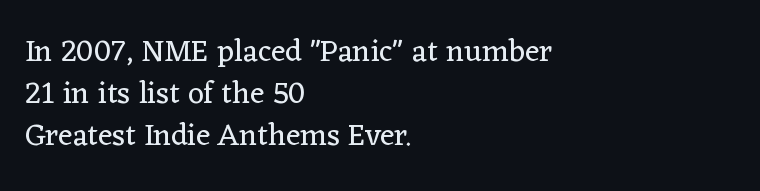
{"serif": "yes", "italic": "no", "bold": "no", "weight": "regular", "width": "normal", "stroke_contrast": "low", "x_height": "medium", "monospaced": "no", "underline": "no", "align": "left", "line_spacing": "normal", "line_spacing_ratio": 1.36, "letter_spacing": "normal", "letter_spacing_em": 0.0, "glyph_px": 31}
